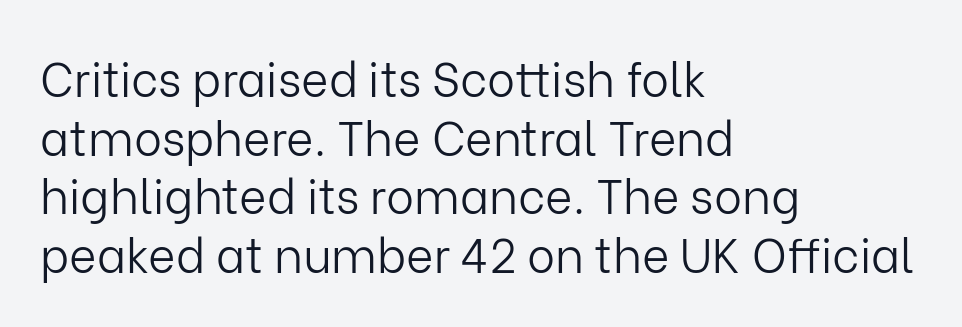
{"serif": "no", "italic": "no", "bold": "no", "weight": "light", "width": "normal", "stroke_contrast": "low", "x_height": "medium", "monospaced": "no", "underline": "no", "align": "left", "line_spacing": "normal", "line_spacing_ratio": 1.25, "letter_spacing": "normal", "letter_spacing_em": 0.0, "glyph_px": 47}
